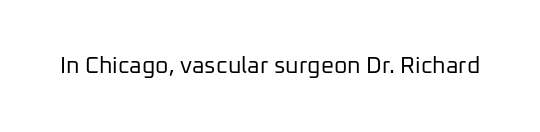
The type is set solid horizontally, with unmodified tracking. Words float on clear page, feet unadorned. A quiet, ordinary-to-light weight characterises the typeface. The type sits square on the baseline with zero lean.
